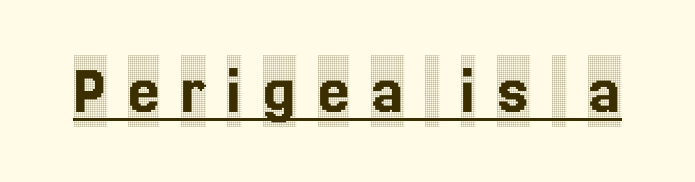
{"serif": "yes", "italic": "no", "width": "condensed", "x_height": "large", "monospaced": "no", "underline": "yes", "letter_spacing": "wide", "letter_spacing_em": 0.3, "glyph_px": 71}
